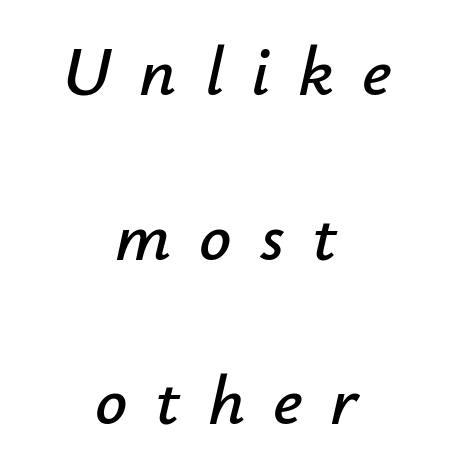
{"italic": "yes", "lean": "right", "slant_degrees": 12, "width": "normal", "stroke_contrast": "low", "x_height": "small", "monospaced": "no", "underline": "no", "align": "center", "line_spacing": "loose", "line_spacing_ratio": 2.32, "letter_spacing": "wide", "letter_spacing_em": 0.39, "glyph_px": 71}
